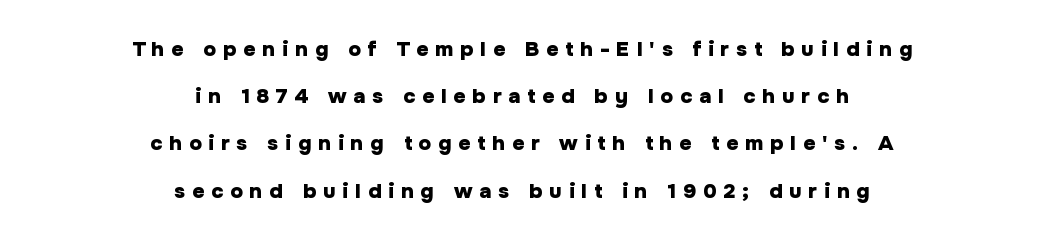
Q: Is the text bold? A: Yes.
Q: Is the text italic (slanted)? A: No, it is upright.
Q: Is the text underlined? A: No.
Q: How is the paragraph aligned? A: Centered.
Q: Is the spacing between letters normal or unusually wide? A: Unusually wide.
Q: Is the spacing between lines tight, normal or loose? A: Loose.
